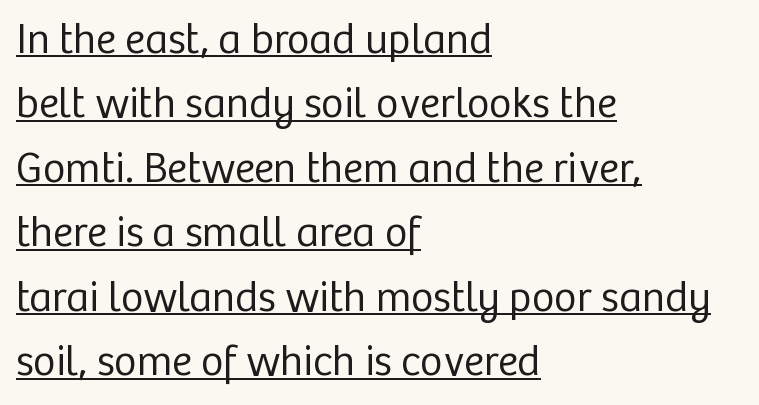
Q: Is the text bold? A: No.
Q: Is the text italic (slanted)? A: No, it is upright.
Q: Is the typeface a serif or a sans-serif typeface? A: Sans-serif.
Q: Is the text underlined? A: Yes.
Q: How is the paragraph aligned? A: Left-aligned.
Q: Is the spacing between letters normal or unusually wide? A: Normal.
Q: Is the spacing between lines tight, normal or loose? A: Normal.
Q: Width (condensed, normal, or wide)? A: Normal.
Q: Stroke contrast? A: Low.
Q: x-height? A: Medium.
Q: Monospaced? A: No.
